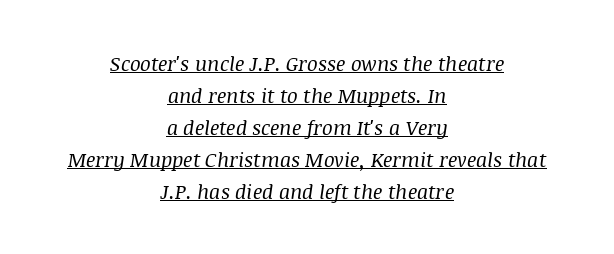
Does a line run under the words? Yes, clearly. Students, observe: this is what conventionally led text looks like. Both edges are ragged and mirror each other, which tells us the setting is centered. A quiet, ordinary-to-light weight characterises the typeface. There's an unmistakable incline to the writing here. These lines keep a tight, regular rhythm from letter to letter.
